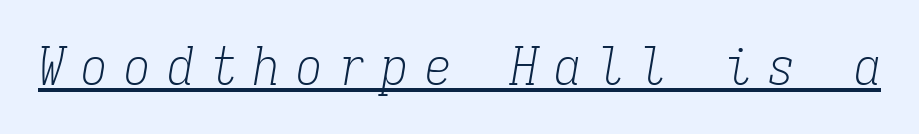
{"serif": "yes", "italic": "yes", "lean": "right", "slant_degrees": 9, "bold": "no", "weight": "light", "width": "condensed", "stroke_contrast": "low", "x_height": "medium", "monospaced": "yes", "underline": "yes", "letter_spacing": "wide", "letter_spacing_em": 0.31, "glyph_px": 53}
